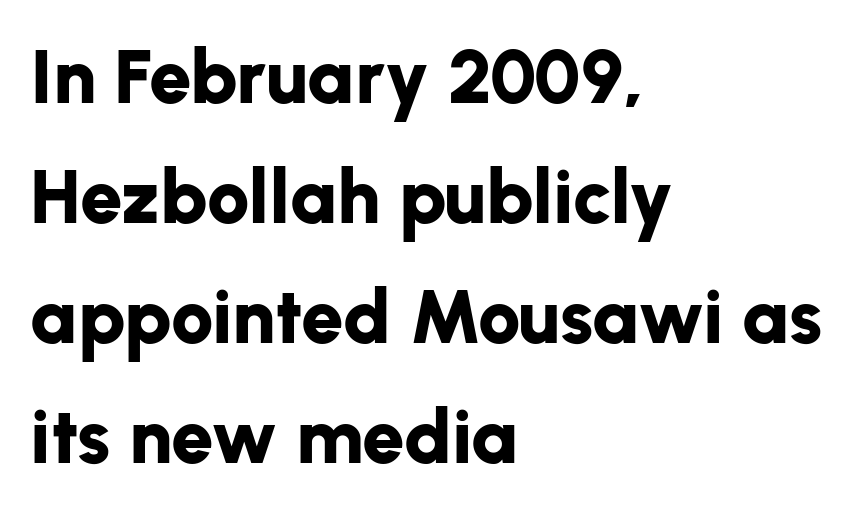
Q: Is the text bold? A: Yes.
Q: Is the text italic (slanted)? A: No, it is upright.
Q: Is the typeface a serif or a sans-serif typeface? A: Sans-serif.
Q: Is the text underlined? A: No.
Q: How is the paragraph aligned? A: Left-aligned.
Q: Is the spacing between letters normal or unusually wide? A: Normal.
Q: Is the spacing between lines tight, normal or loose? A: Normal.
Q: Width (condensed, normal, or wide)? A: Normal.
Q: Stroke contrast? A: Low.
Q: x-height? A: Medium.
Q: Monospaced? A: No.
